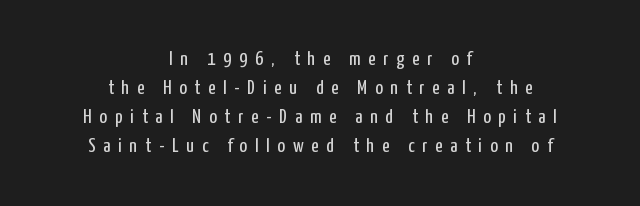
{"italic": "no", "bold": "no", "underline": "no", "align": "center", "line_spacing": "normal", "line_spacing_ratio": 1.45, "letter_spacing": "wide", "letter_spacing_em": 0.39, "glyph_px": 20}
